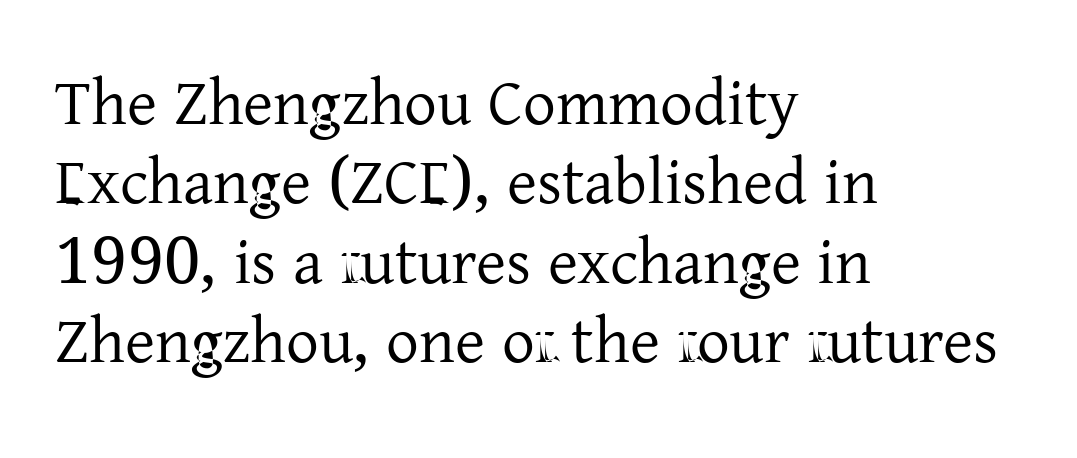
Q: Is the text bold? A: No.
Q: Is the text italic (slanted)? A: No, it is upright.
Q: Is the typeface a serif or a sans-serif typeface? A: Serif.
Q: Is the text underlined? A: No.
Q: How is the paragraph aligned? A: Left-aligned.
Q: Is the spacing between letters normal or unusually wide? A: Normal.
Q: Width (condensed, normal, or wide)? A: Normal.
Q: Stroke contrast? A: Low.
Q: x-height? A: Medium.
Q: Monospaced? A: No.
